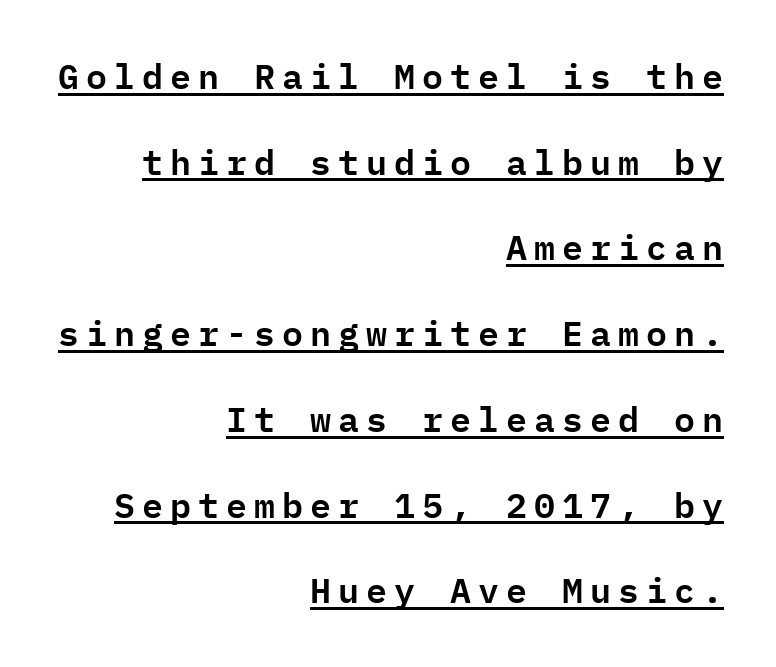
Q: Is the text italic (slanted)? A: No, it is upright.
Q: Is the typeface a serif or a sans-serif typeface? A: Sans-serif.
Q: Is the text underlined? A: Yes.
Q: How is the paragraph aligned? A: Right-aligned.
Q: Is the spacing between letters normal or unusually wide? A: Unusually wide.
Q: Is the spacing between lines tight, normal or loose? A: Loose.
Q: Width (condensed, normal, or wide)? A: Normal.
Q: Stroke contrast? A: Low.
Q: x-height? A: Medium.
Q: Monospaced? A: Yes.
